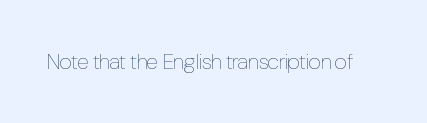
Q: Is the text bold? A: No.
Q: Is the text italic (slanted)? A: No, it is upright.
Q: Is the text underlined? A: No.
Q: Is the spacing between letters normal or unusually wide? A: Normal.
